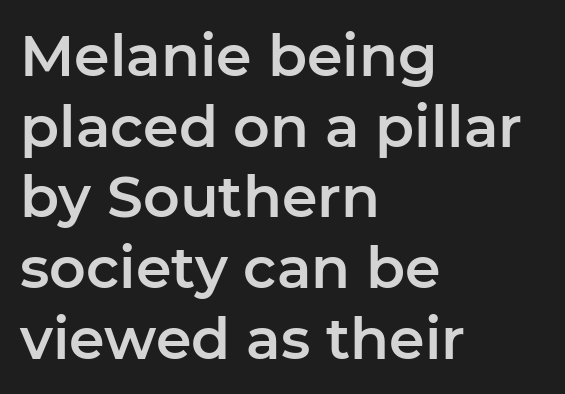
{"serif": "no", "italic": "no", "width": "normal", "stroke_contrast": "low", "x_height": "medium", "monospaced": "no", "underline": "no", "align": "left", "line_spacing_ratio": 1.24, "letter_spacing": "normal", "letter_spacing_em": 0.0, "glyph_px": 57}
